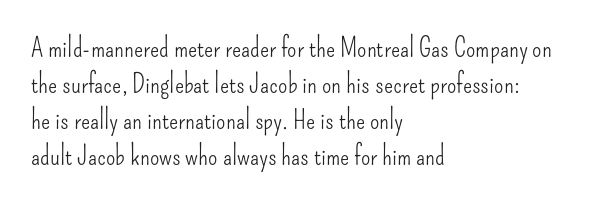
{"italic": "no", "bold": "no", "underline": "no", "align": "left", "line_spacing": "normal", "line_spacing_ratio": 1.33, "letter_spacing": "normal", "letter_spacing_em": 0.0, "glyph_px": 27}
